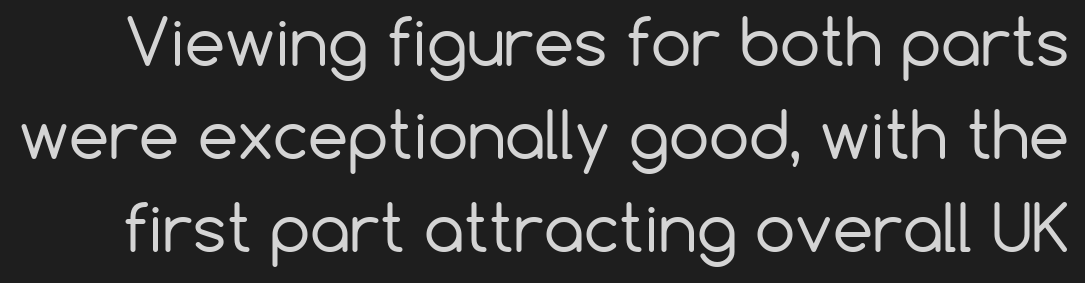
{"serif": "no", "italic": "no", "bold": "no", "weight": "regular", "width": "normal", "stroke_contrast": "low", "x_height": "medium", "monospaced": "no", "underline": "no", "line_spacing": "normal", "line_spacing_ratio": 1.45, "letter_spacing": "normal", "letter_spacing_em": 0.0, "glyph_px": 64}
